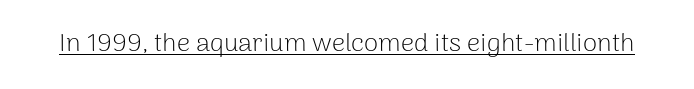
The image shows 26 px text type, upright; set normal letter spacing, underlined.
